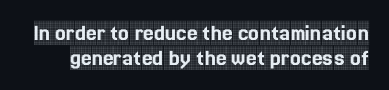
Very little white space separates one row of letters from the next. A roman cut, with each character standing at attention. Default kerning and tracking; the words read as compact shapes. Letters rest on an invisible, unmarked baseline.
